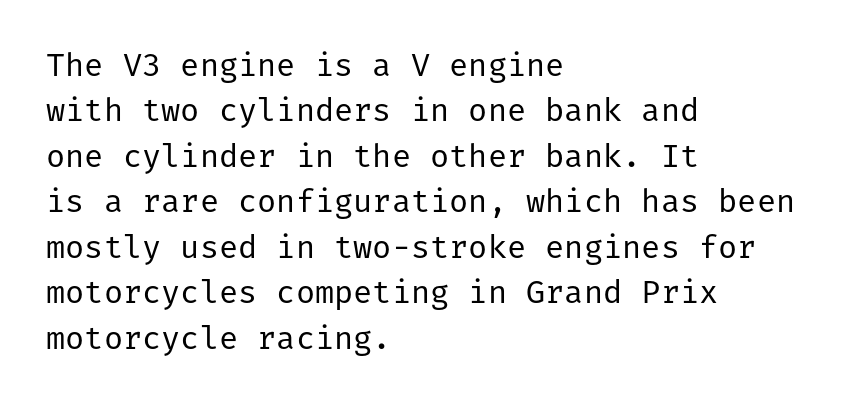
Descender tails drop into unmarked territory. The passage shown is not bold in any degree. Tracking here is standard; glyphs follow each other at the usual distance. If you measured baseline to baseline, you'd find a middling distance. The letters stand straight up with perfectly vertical stems.
